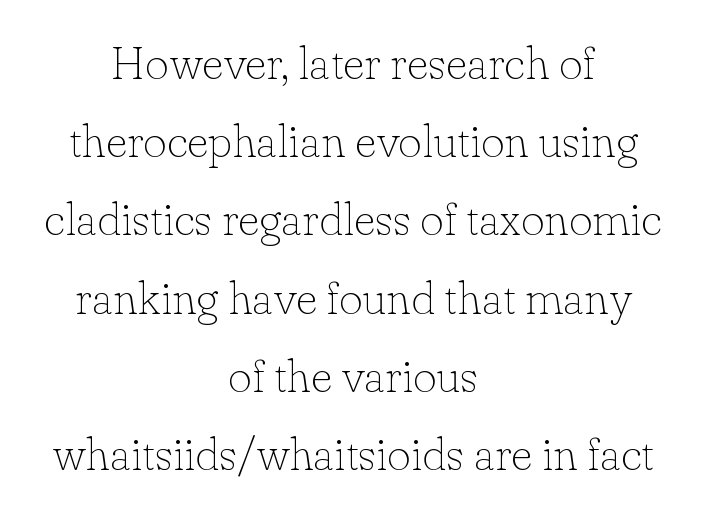
The image shows 46 px thin serif type, upright; set centered, normal line spacing (1.7x), normal letter spacing, not underlined; low stroke contrast and a small x-height.
